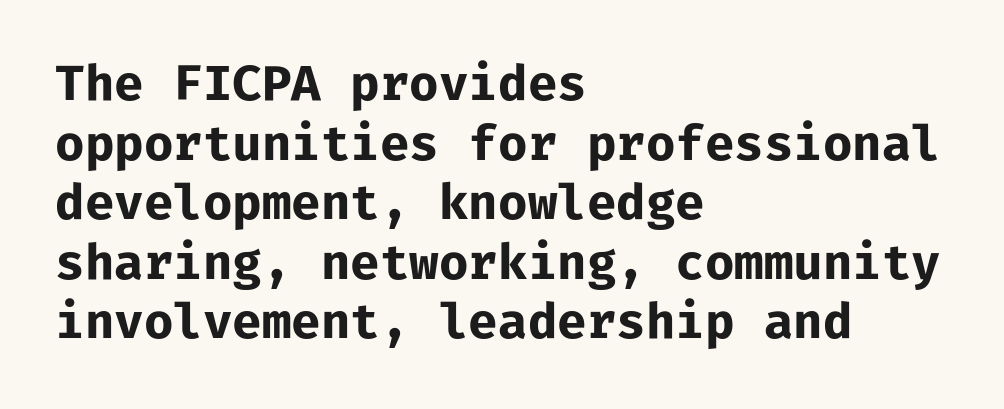
Q: Is the text bold? A: Yes.
Q: Is the text italic (slanted)? A: No, it is upright.
Q: Is the typeface a serif or a sans-serif typeface? A: Sans-serif.
Q: Is the text underlined? A: No.
Q: How is the paragraph aligned? A: Left-aligned.
Q: Is the spacing between letters normal or unusually wide? A: Normal.
Q: Width (condensed, normal, or wide)? A: Normal.
Q: Stroke contrast? A: Low.
Q: x-height? A: Medium.
Q: Monospaced? A: Yes.
